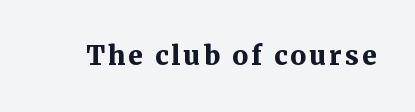
Heavy, bold letterforms. Tall strokes in this sample are plumb rather than angled. The strip under each line holds only bare page.
